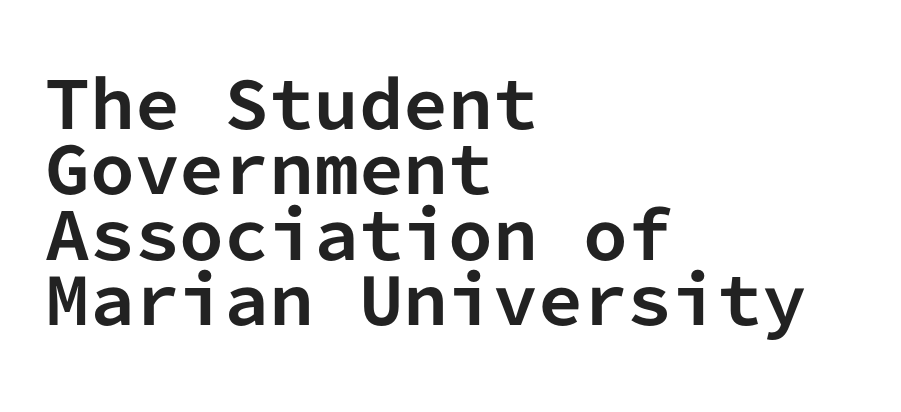
The image shows 64 px bold sans-serif type, upright, monospaced; set left-aligned, tight line spacing (1.02x), normal letter spacing, not underlined; low stroke contrast and a medium x-height.
